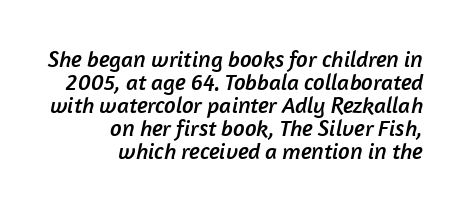
{"underline": "no", "align": "right", "line_spacing": "tight", "line_spacing_ratio": 1.0, "letter_spacing": "normal", "letter_spacing_em": 0.0, "glyph_px": 23}
